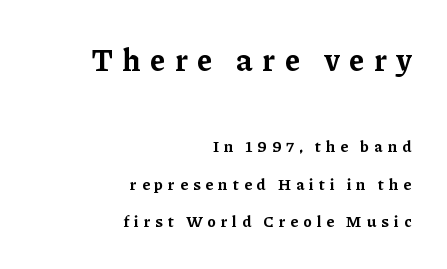
The image shows 31 px bold serif type, upright; set right-aligned, loose line spacing (2.36x), unusually wide letter spacing (+0.31 em), not underlined; the first (top) block is 1.94x larger; low stroke contrast and a medium x-height.
